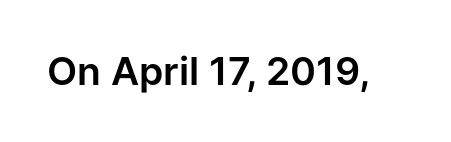
{"serif": "no", "italic": "no", "width": "normal", "stroke_contrast": "low", "x_height": "medium", "monospaced": "no", "underline": "no", "letter_spacing": "normal", "letter_spacing_em": 0.0, "glyph_px": 39}
